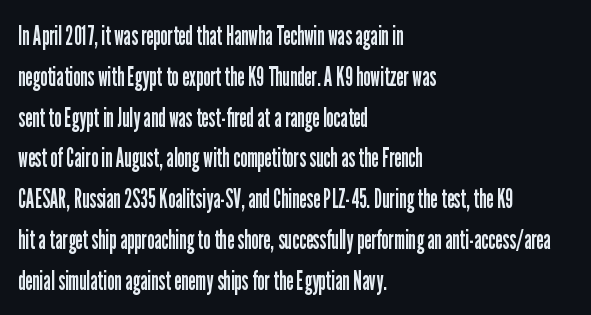
The image shows 27 px text type, upright; set left-aligned, normal line spacing (1.51x), normal letter spacing, not underlined.
